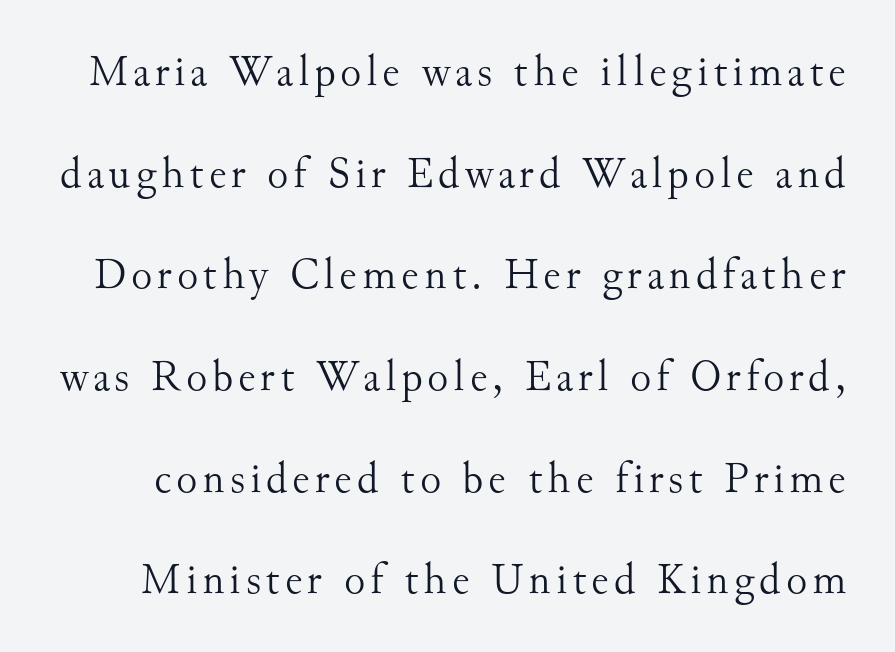
{"serif": "yes", "italic": "no", "bold": "no", "weight": "light", "width": "normal", "stroke_contrast": "medium", "x_height": "small", "monospaced": "no", "underline": "no", "line_spacing": "loose", "line_spacing_ratio": 2.31, "glyph_px": 44}
